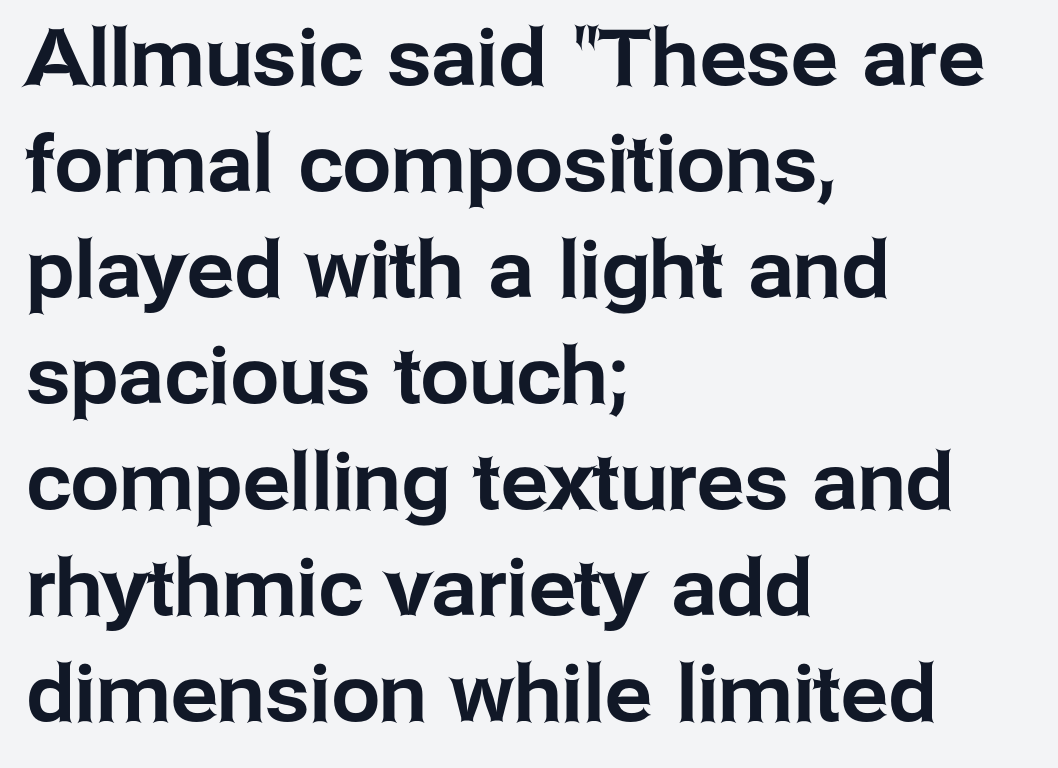
The image shows 78 px sans-serif type, upright; set left-aligned, normal line spacing (1.36x), normal letter spacing, not underlined; low stroke contrast and a medium x-height.
